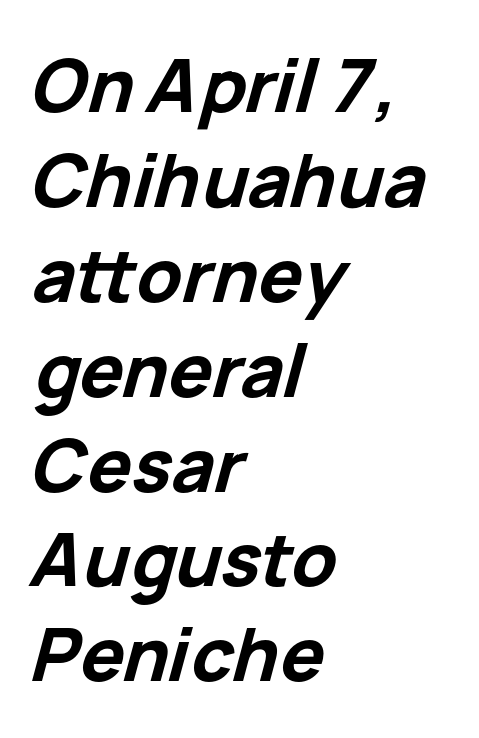
Q: Is the text bold? A: Yes.
Q: Is the text italic (slanted)? A: Yes, it leans right by about 15 degrees.
Q: Is the text underlined? A: No.
Q: How is the paragraph aligned? A: Left-aligned.
Q: Is the spacing between letters normal or unusually wide? A: Normal.
Q: Is the spacing between lines tight, normal or loose? A: Normal.
Q: Width (condensed, normal, or wide)? A: Normal.
Q: Stroke contrast? A: Low.
Q: x-height? A: Medium.
Q: Monospaced? A: No.
